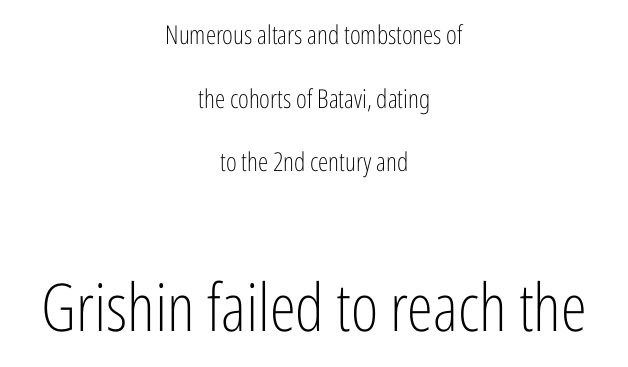
The compositor balanced each line on the midline. The passage shown is not underscored anywhere. The letterforms sit shoulder to shoulder at normal distance. The block sitting lower on the canvas is the one with enlarged characters.
